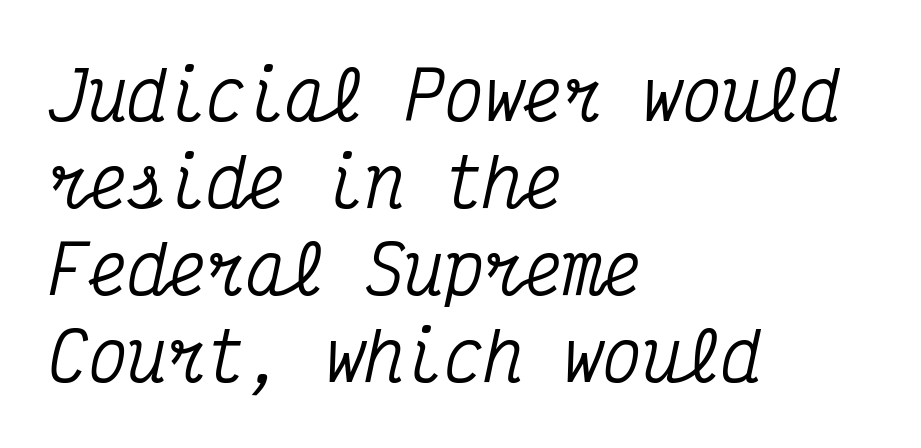
The lines in this sample share a left origin and differ only in where they stop. You could count columns in this text — the font is strictly monospaced. Students, note that the glyphs here touch the page at normal intervals. Characters are canted at an angle relative to the baseline's perpendicular. Underline: absent. Note: serifs present on the glyphs.
